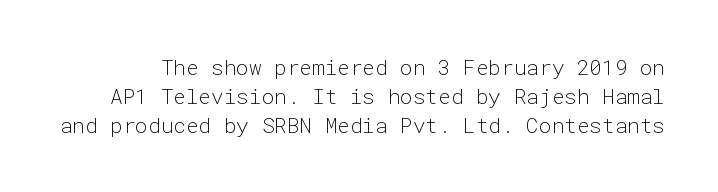
{"italic": "no", "bold": "no", "underline": "no", "line_spacing": "normal", "line_spacing_ratio": 1.37, "letter_spacing": "normal", "letter_spacing_em": 0.0, "glyph_px": 21}
